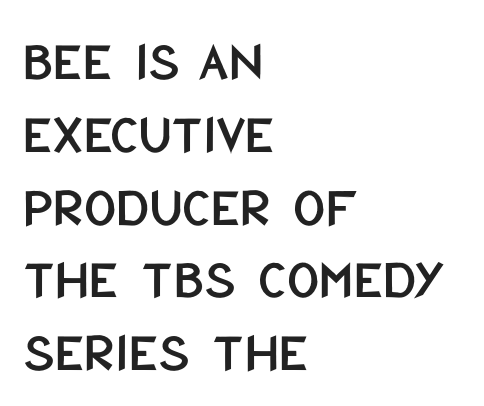
Q: Is the text italic (slanted)? A: No, it is upright.
Q: Is the typeface a serif or a sans-serif typeface? A: Sans-serif.
Q: Is the text underlined? A: No.
Q: How is the paragraph aligned? A: Left-aligned.
Q: Is the spacing between letters normal or unusually wide? A: Normal.
Q: Is the spacing between lines tight, normal or loose? A: Normal.
Q: Width (condensed, normal, or wide)? A: Condensed.
Q: Stroke contrast? A: Low.
Q: x-height? A: Large.
Q: Monospaced? A: No.
